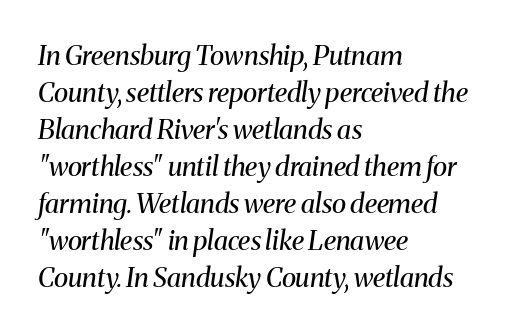
Interline gaps are of average width in this sample. Check the space under the baseline: it is left empty. In terms of letterspacing, this is plain default setting. The specimen reads as italic at a glance.
